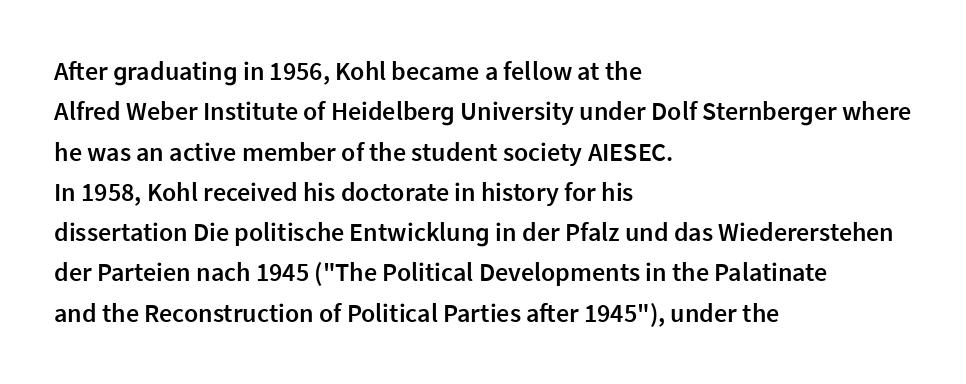
Q: Is the text bold? A: Semi-bold.
Q: Is the text italic (slanted)? A: No, it is upright.
Q: Is the text underlined? A: No.
Q: How is the paragraph aligned? A: Left-aligned.
Q: Is the spacing between letters normal or unusually wide? A: Normal.
Q: Is the spacing between lines tight, normal or loose? A: Normal.
